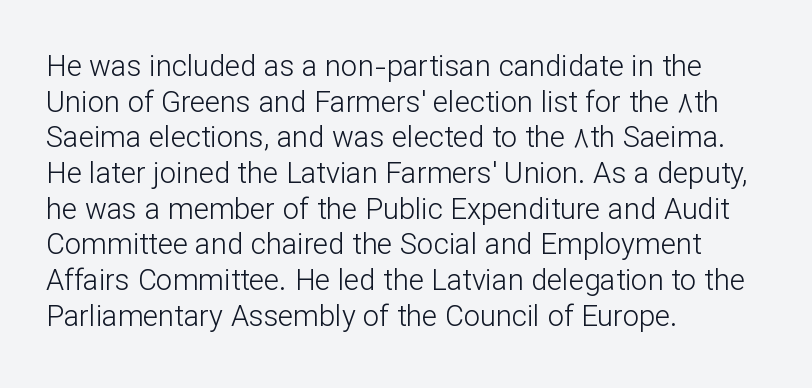
{"serif": "no", "italic": "no", "bold": "no", "weight": "light", "width": "normal", "stroke_contrast": "low", "x_height": "medium", "monospaced": "no", "underline": "no", "align": "left", "line_spacing_ratio": 1.23, "letter_spacing": "normal", "letter_spacing_em": 0.0, "glyph_px": 29}
